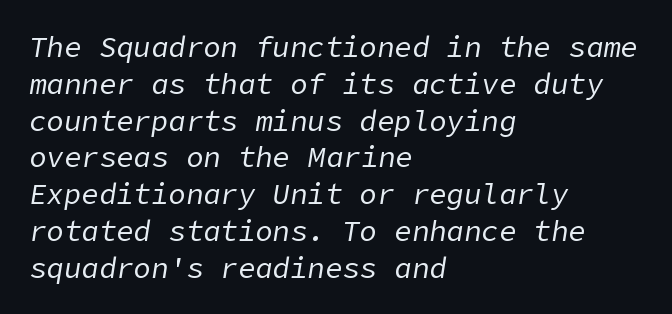
The tracking reads as untouched default to a designer's eye. The text block is weighted toward the left margin, trailing off unevenly rightward. Weight: not bold — regular or lighter. Quick note: underline off. Italic: yes, the glyphs are oblique.
